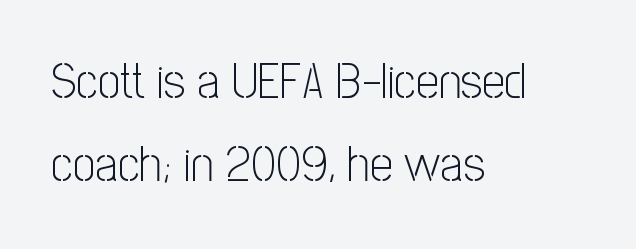
The image shows 50 px light, condensed sans-serif type, upright; set left-aligned, normal line spacing (1.67x), normal letter spacing, not underlined; low stroke contrast and a medium x-height.
